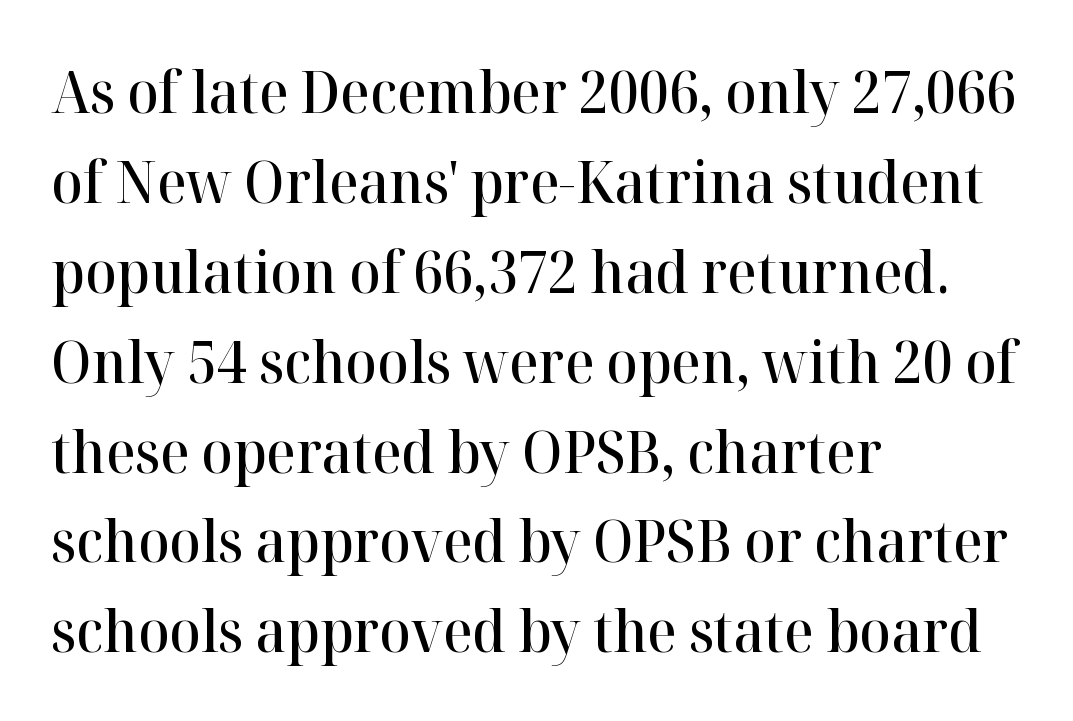
Character widths vary here, with narrow letters taking less room than wide ones. Observe the serifs anchoring each vertical stroke in this sample. Italic? Not at all — the glyphs are vertical. Honestly, the letter spacing is just normal — you wouldn't notice it. Notice how descenders clear the ascenders below comfortably — that's standard leading. Stems and bowls a touch heavier than normal — semibold.
